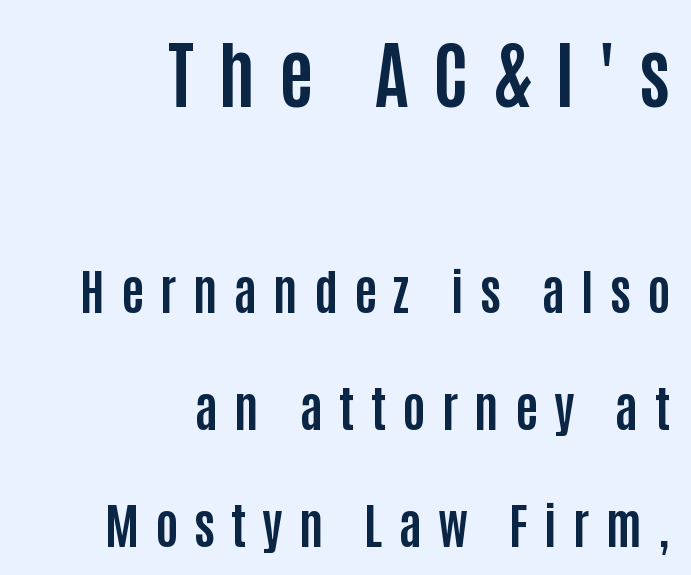
The image shows 74 px bold, condensed sans-serif type, upright; set right-aligned, loose line spacing (2.38x), unusually wide letter spacing (+0.33 em), not underlined; the first (top) block is 1.51x larger; low stroke contrast and a large x-height.
